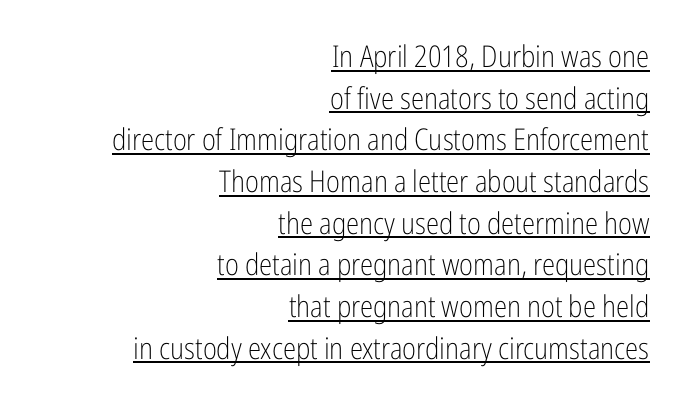
Caption: standard tracking, unaltered. Notice how the stems are strictly vertical — no italics here. Regarding leading, the lines here are spaced in the standard way. Casual observation: everything's shoved over to the right. On a weight scale, this lands at 450 or below. Descenders here cross a horizontal rule under the line.
